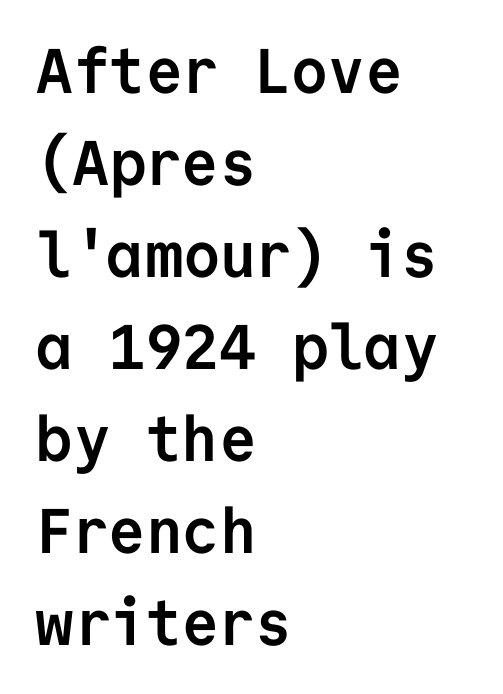
Ordinary non-slanted type is in use. The letters sit at their default tracking, neither squeezed nor spread. Monospaced: the letters line up in strict vertical columns. To sum up the face: it is a sans, with no serifs.
